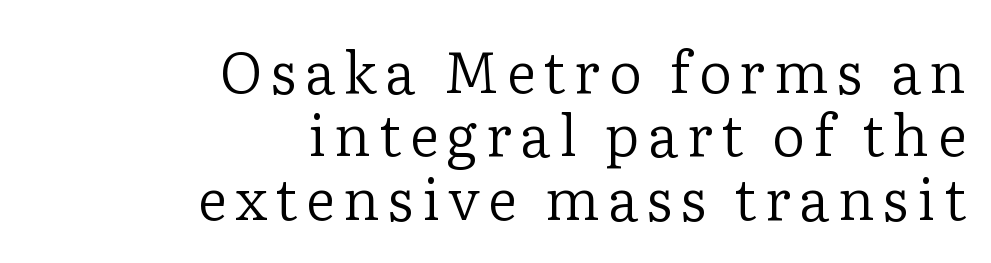
{"serif": "yes", "italic": "no", "bold": "no", "weight": "regular", "width": "normal", "stroke_contrast": "low", "x_height": "medium", "monospaced": "no", "underline": "no", "align": "right", "line_spacing": "tight", "line_spacing_ratio": 1.11, "glyph_px": 57}
